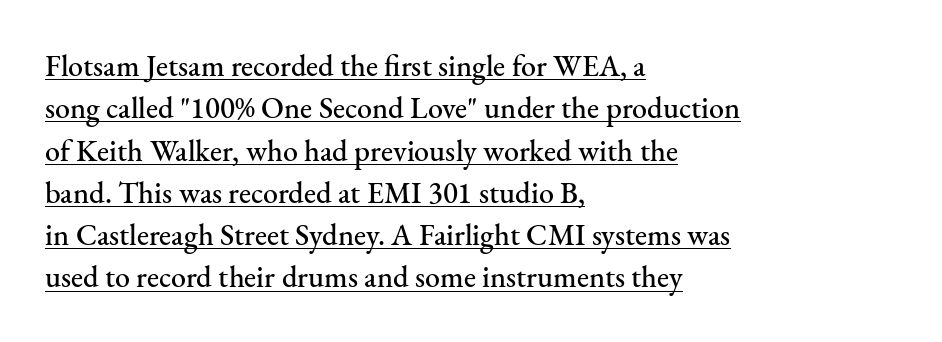
The image shows 30 px serif type, upright; set left-aligned, normal line spacing (1.41x), normal letter spacing, underlined; medium stroke contrast and a small x-height.
